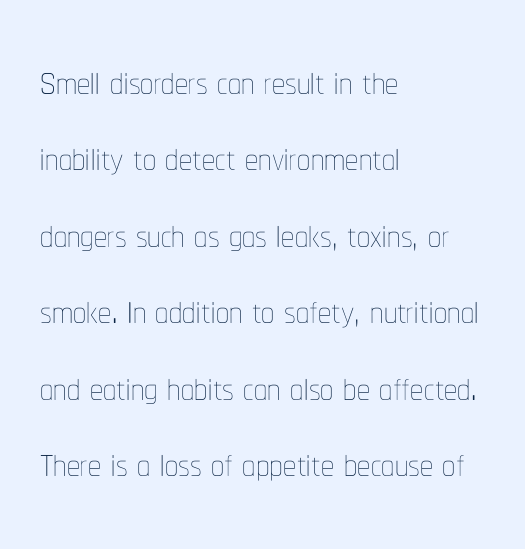
Q: Is the text bold? A: No.
Q: Is the text italic (slanted)? A: No, it is upright.
Q: Is the text underlined? A: No.
Q: How is the paragraph aligned? A: Left-aligned.
Q: Is the spacing between letters normal or unusually wide? A: Normal.
Q: Is the spacing between lines tight, normal or loose? A: Normal.
Q: Width (condensed, normal, or wide)? A: Condensed.
Q: Stroke contrast? A: Low.
Q: x-height? A: Medium.
Q: Monospaced? A: No.
